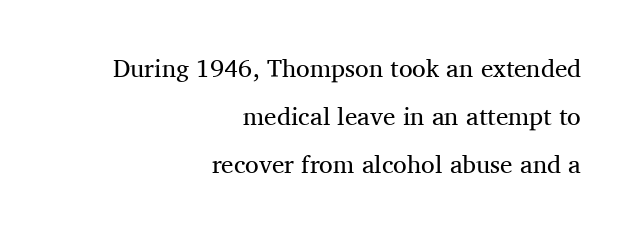
Q: Is the text bold? A: No.
Q: Is the text italic (slanted)? A: No, it is upright.
Q: Is the text underlined? A: No.
Q: How is the paragraph aligned? A: Right-aligned.
Q: Is the spacing between letters normal or unusually wide? A: Normal.
Q: Is the spacing between lines tight, normal or loose? A: Loose.
